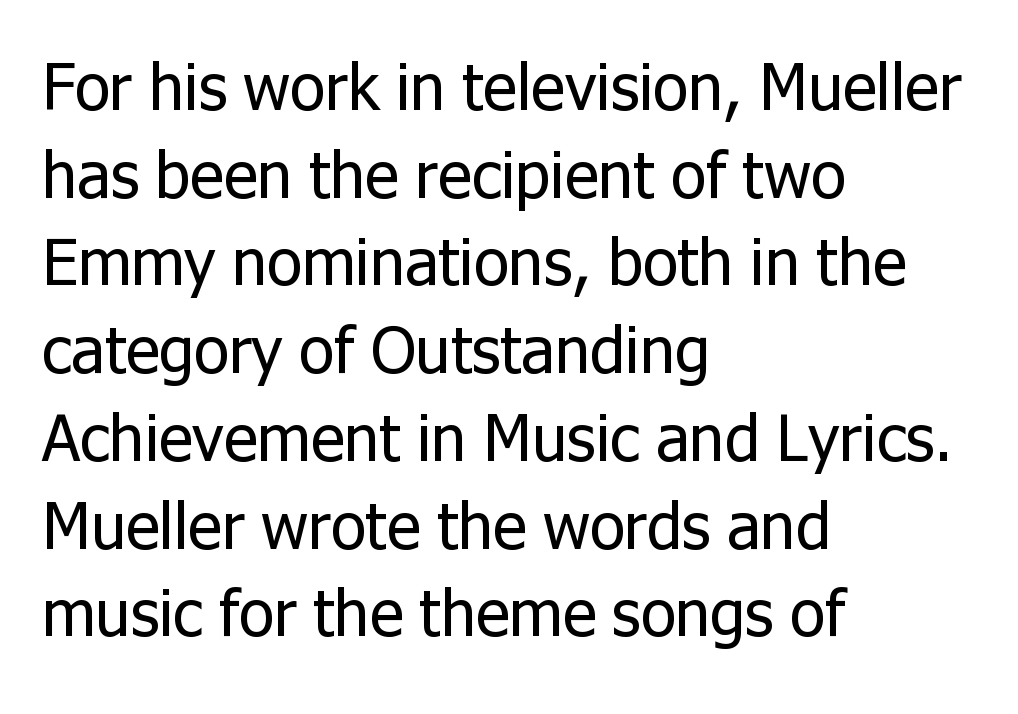
{"serif": "no", "italic": "no", "bold": "no", "weight": "regular", "width": "normal", "stroke_contrast": "low", "x_height": "medium", "monospaced": "no", "underline": "no", "align": "left", "line_spacing": "normal", "line_spacing_ratio": 1.35, "letter_spacing": "normal", "letter_spacing_em": 0.0, "glyph_px": 65}
